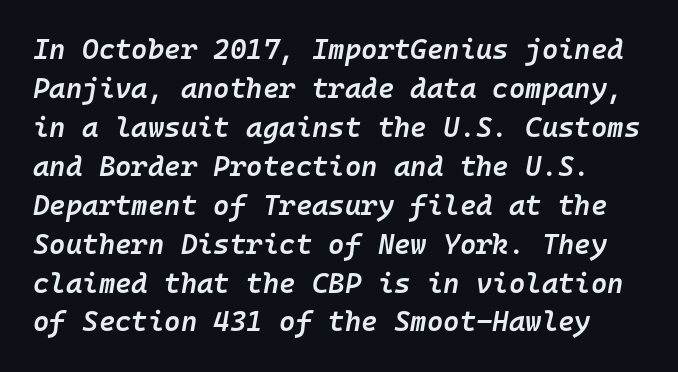
{"italic": "yes", "lean": "right", "slant_degrees": 10, "bold": "semi", "weight": "semibold", "width": "normal", "stroke_contrast": "low", "x_height": "medium", "monospaced": "yes", "underline": "no", "line_spacing": "normal", "line_spacing_ratio": 1.39, "letter_spacing": "normal", "letter_spacing_em": 0.0, "glyph_px": 28}
